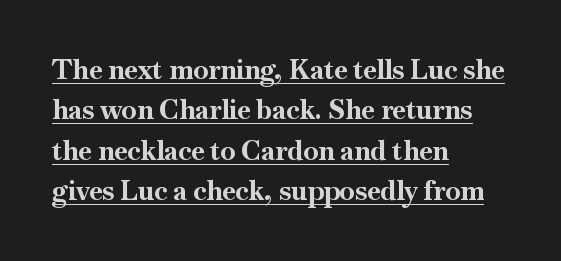
Q: Is the text bold? A: Yes.
Q: Is the text italic (slanted)? A: No, it is upright.
Q: Is the text underlined? A: Yes.
Q: How is the paragraph aligned? A: Left-aligned.
Q: Is the spacing between letters normal or unusually wide? A: Normal.
Q: Is the spacing between lines tight, normal or loose? A: Normal.
